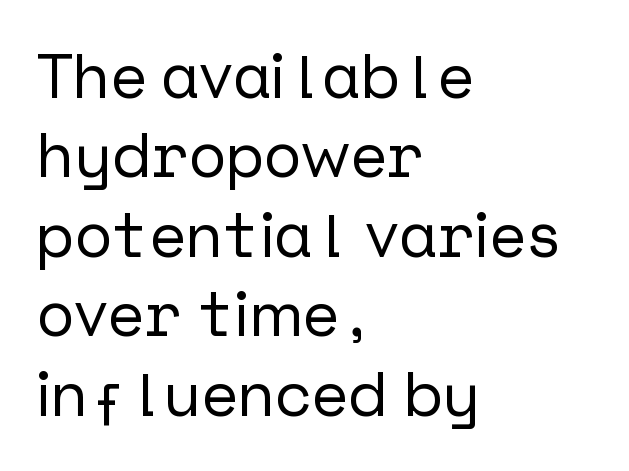
{"serif": "no", "italic": "no", "width": "normal", "stroke_contrast": "low", "x_height": "medium", "underline": "no", "align": "left", "line_spacing": "normal", "line_spacing_ratio": 1.26, "letter_spacing": "normal", "letter_spacing_em": 0.0, "glyph_px": 63}
